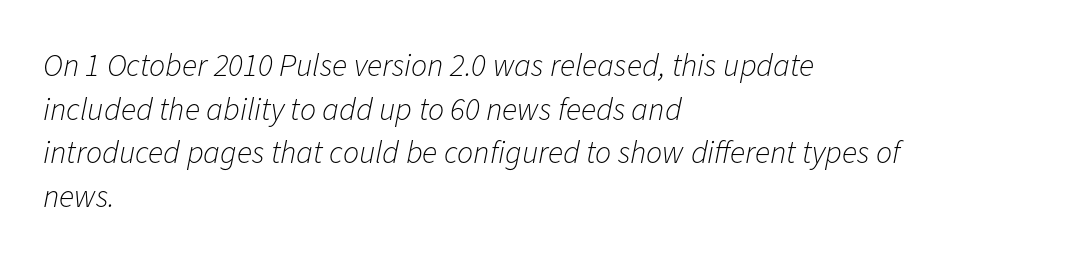
Q: Is the text bold? A: No.
Q: Is the text italic (slanted)? A: Yes, it leans right by about 11 degrees.
Q: Is the text underlined? A: No.
Q: How is the paragraph aligned? A: Left-aligned.
Q: Is the spacing between letters normal or unusually wide? A: Normal.
Q: Is the spacing between lines tight, normal or loose? A: Normal.
Q: Width (condensed, normal, or wide)? A: Normal.
Q: Stroke contrast? A: Low.
Q: x-height? A: Medium.
Q: Monospaced? A: No.
